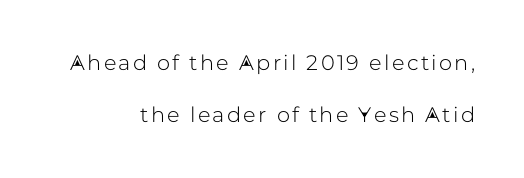
The image shows 21 px text type, upright; set right-aligned, loose line spacing (2.49x), not underlined.
